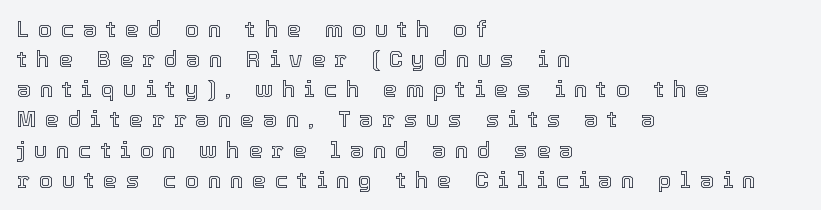
{"italic": "no", "underline": "no", "align": "left", "line_spacing": "normal", "line_spacing_ratio": 1.37, "letter_spacing": "wide", "letter_spacing_em": 0.41, "glyph_px": 22}
